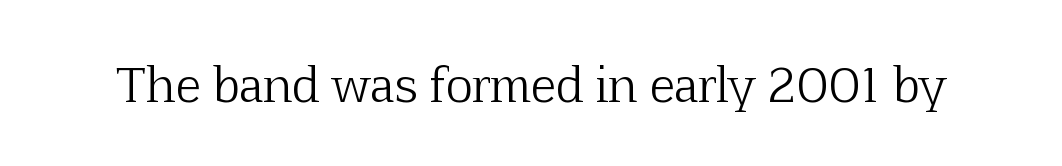
Note: serifs present on the glyphs. Tracking value appears to be zero — textbook default spacing. The strokes are not fattened; the text isn't bold. Proportional: the letters do not fall into vertical columns. Letters rest on an invisible, unmarked baseline.
